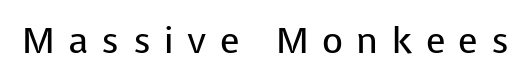
The image shows 36 px regular-weight sans-serif type, upright; set unusually wide letter spacing (+0.37 em), not underlined; low stroke contrast and a medium x-height.
